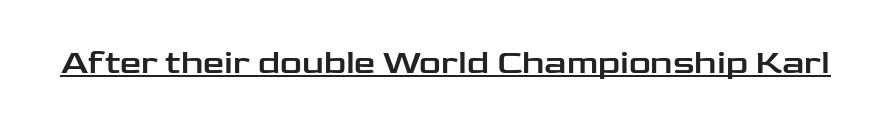
The image shows 34 px wide sans-serif type, upright; set normal letter spacing, underlined; low stroke contrast and a medium x-height.
